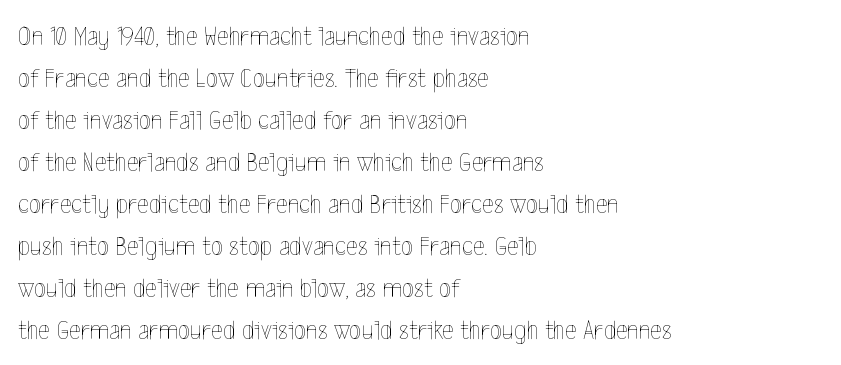
The face used here is proportionally spaced, like ordinary book or web type. The lines in this sample share a left origin and differ only in where they stop. The line texture is even and compact thanks to regular tracking. Successive baselines arrive at the customary interval.
